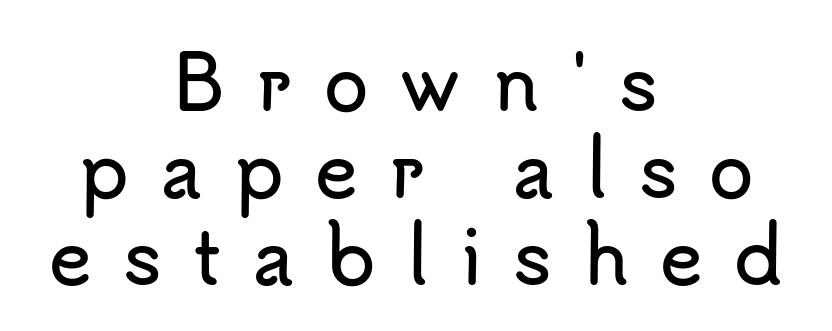
The letters stand straight up with perfectly vertical stems. What stands out about the letter spacing? Its width — letters are far apart. The space beneath each line is pristine and unruled. A student would call this center alignment; a typographer would say set centered. The letters carry no serifs — their stems end cleanly without finishing strokes. The rendering uses natural spacing where letterforms have individual widths.
